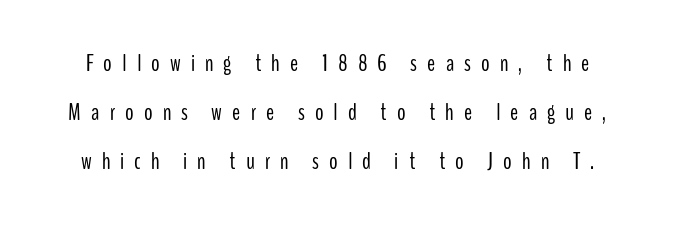
The space beneath each line is pristine and unruled. Whoever set this chose breathing room over compactness in the vertical rhythm. The passage shown has open, widely tracked lettering throughout. The passage shown is not bold in any degree.
